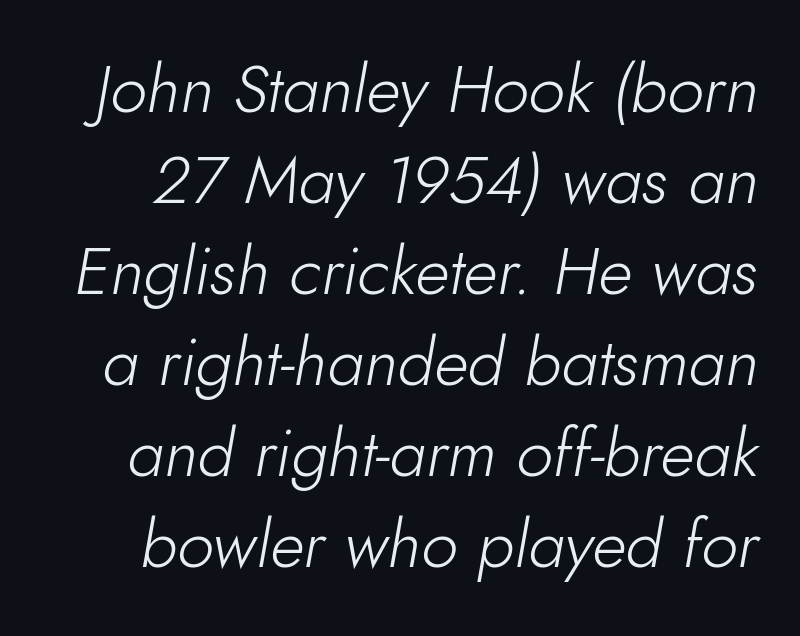
Q: Is the text bold? A: No.
Q: Is the text italic (slanted)? A: Yes, it leans right by about 10 degrees.
Q: Is the text underlined? A: No.
Q: Is the spacing between letters normal or unusually wide? A: Normal.
Q: Is the spacing between lines tight, normal or loose? A: Normal.
Q: Width (condensed, normal, or wide)? A: Normal.
Q: Stroke contrast? A: Low.
Q: x-height? A: Small.
Q: Monospaced? A: No.
